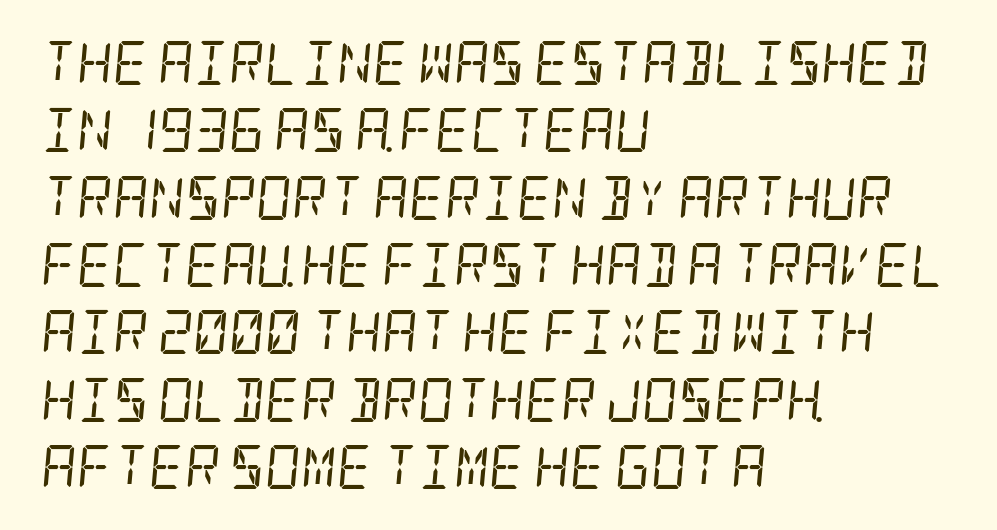
The image shows 44 px regular-weight, condensed serif type, italic (leaning right); set left-aligned, normal line spacing (1.53x), normal letter spacing, not underlined; low stroke contrast and a large x-height.
